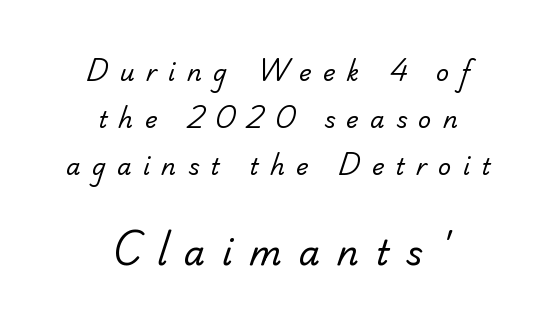
These lines are centered, leaving both edges ragged. Does the leading feel generous? Absolutely, it's lavish. Bare-footed words on every line. Tracking value appears strongly positive — letters spread wide. Ink coverage per letter is moderate at most. Think of a printed novel: that variable character pitch is what you see here.
